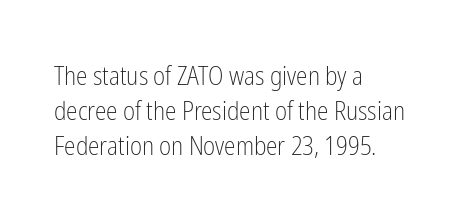
{"italic": "no", "bold": "no", "underline": "no", "align": "left", "line_spacing": "normal", "line_spacing_ratio": 1.35, "letter_spacing": "normal", "letter_spacing_em": 0.0, "glyph_px": 26}
